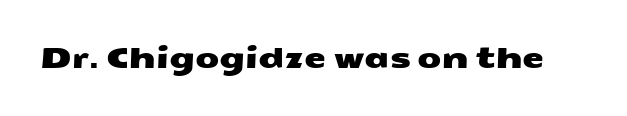
Q: Is the typeface a serif or a sans-serif typeface? A: Sans-serif.
Q: Is the text underlined? A: No.
Q: Is the spacing between letters normal or unusually wide? A: Normal.
Q: Width (condensed, normal, or wide)? A: Wide.
Q: Stroke contrast? A: Medium.
Q: x-height? A: Medium.
Q: Monospaced? A: No.
